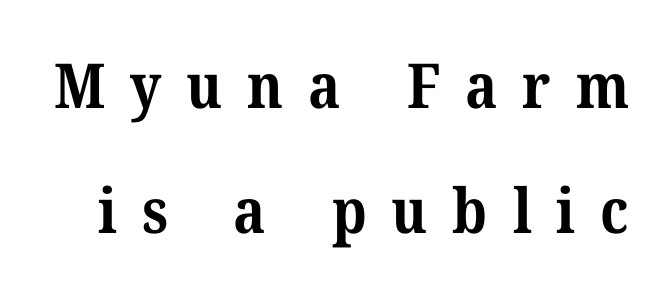
Q: Is the text bold? A: Yes.
Q: Is the typeface a serif or a sans-serif typeface? A: Serif.
Q: Is the text underlined? A: No.
Q: Is the spacing between letters normal or unusually wide? A: Unusually wide.
Q: Is the spacing between lines tight, normal or loose? A: Loose.
Q: Width (condensed, normal, or wide)? A: Normal.
Q: Stroke contrast? A: Medium.
Q: x-height? A: Medium.
Q: Monospaced? A: No.
